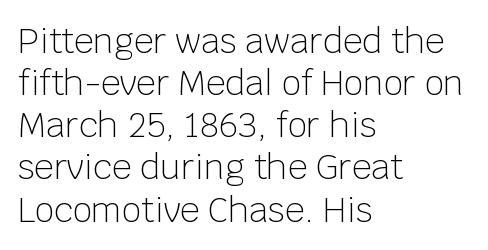
The specimen omits any rule beneath the text block's lines. In terms of letterspacing, this is plain default setting. In terms of letterform style, serifs are entirely absent. Style check: upright. Think of a printed novel: that variable character pitch is what you see here.
